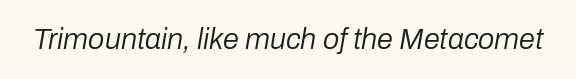
{"italic": "yes", "lean": "right", "slant_degrees": 10, "bold": "no", "weight": "regular", "width": "normal", "stroke_contrast": "low", "x_height": "medium", "monospaced": "no", "underline": "no", "letter_spacing": "normal", "letter_spacing_em": 0.0, "glyph_px": 29}
